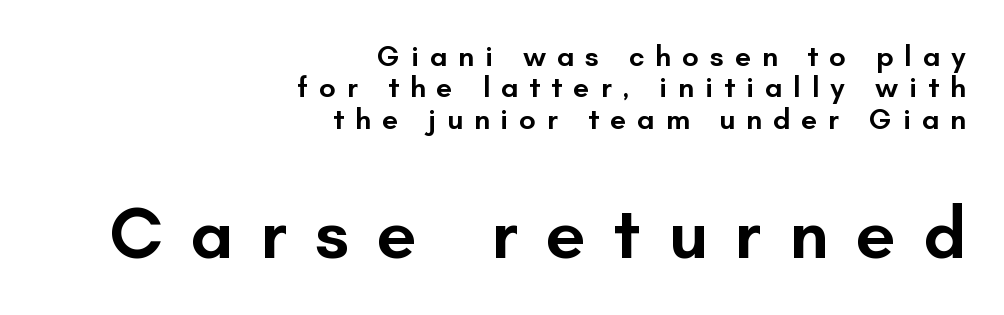
{"serif": "no", "italic": "no", "bold": "semi", "weight": "semibold", "width": "normal", "stroke_contrast": "low", "x_height": "small", "monospaced": "no", "underline": "no", "align": "right", "line_spacing": "tight", "line_spacing_ratio": 1.08, "letter_spacing": "wide", "letter_spacing_em": 0.38, "larger_block": "second", "size_ratio": 2.48, "glyph_px": 72}
